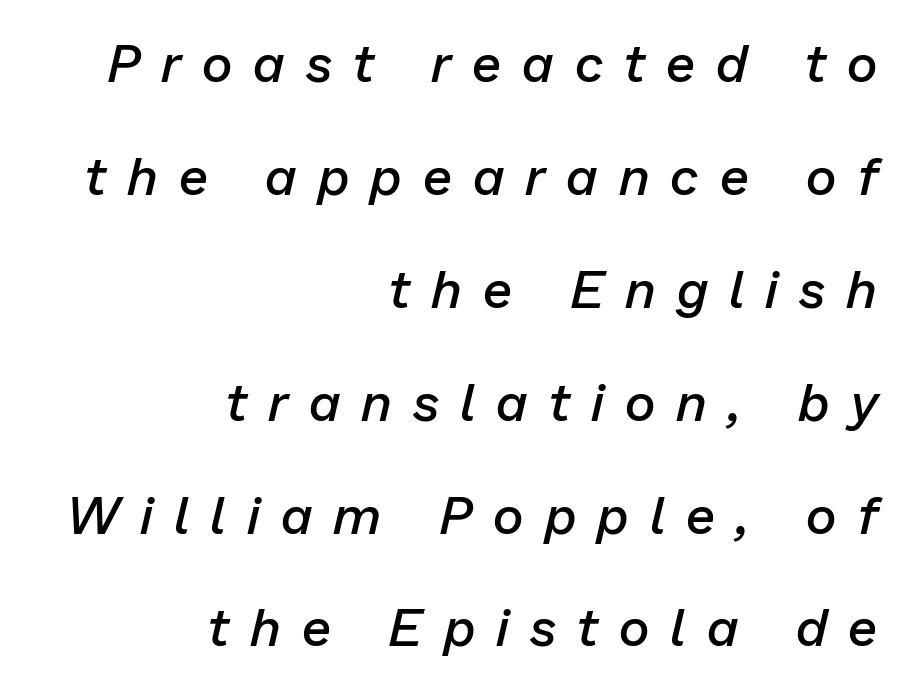
Each row of text sits above clean, open space. There is plenty of visible air inserted between adjacent glyphs. This sample has the flowing, uneven cadence of proportional lettering. The lines are spread far apart with generous leading. A typesetter would mark this as italic.
